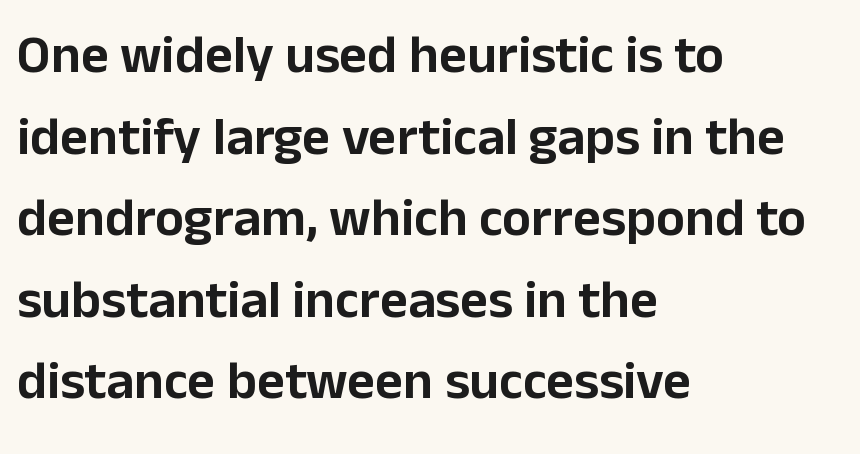
{"serif": "no", "italic": "no", "width": "normal", "stroke_contrast": "low", "x_height": "medium", "monospaced": "no", "underline": "no", "align": "left", "line_spacing": "normal", "line_spacing_ratio": 1.51, "letter_spacing": "normal", "letter_spacing_em": 0.0, "glyph_px": 54}
